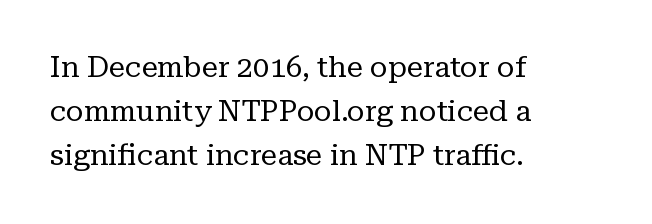
The space between consecutive lines is moderate. Summary of weight: not heavy and not bold. Notice how the passage keeps a crisp vertical edge on the left only. These lines are rendered in a variable-pitch font. Nobody touched the tracking dial on this one.
